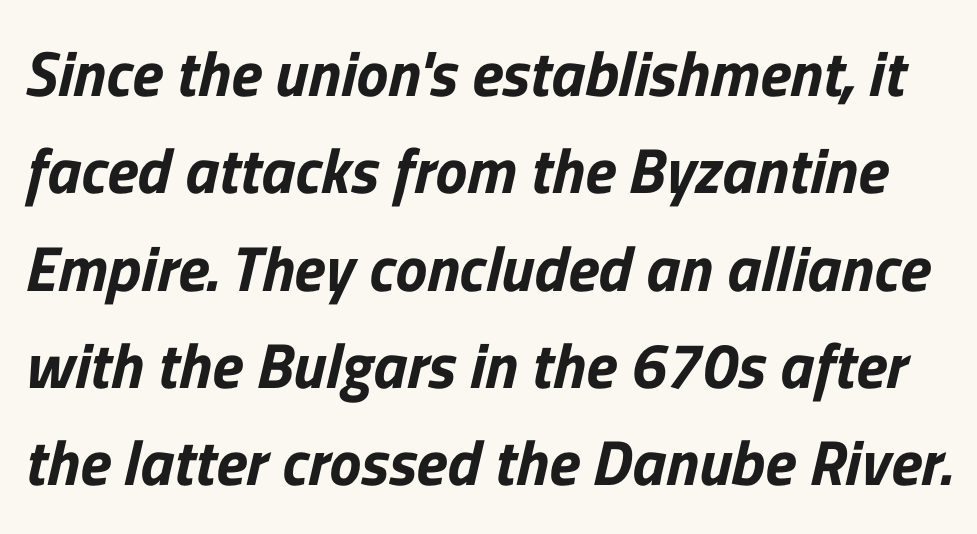
Q: Is the typeface a serif or a sans-serif typeface? A: Sans-serif.
Q: Is the text underlined? A: No.
Q: Is the spacing between letters normal or unusually wide? A: Normal.
Q: Is the spacing between lines tight, normal or loose? A: Normal.
Q: Width (condensed, normal, or wide)? A: Normal.
Q: Stroke contrast? A: Low.
Q: x-height? A: Medium.
Q: Monospaced? A: No.
